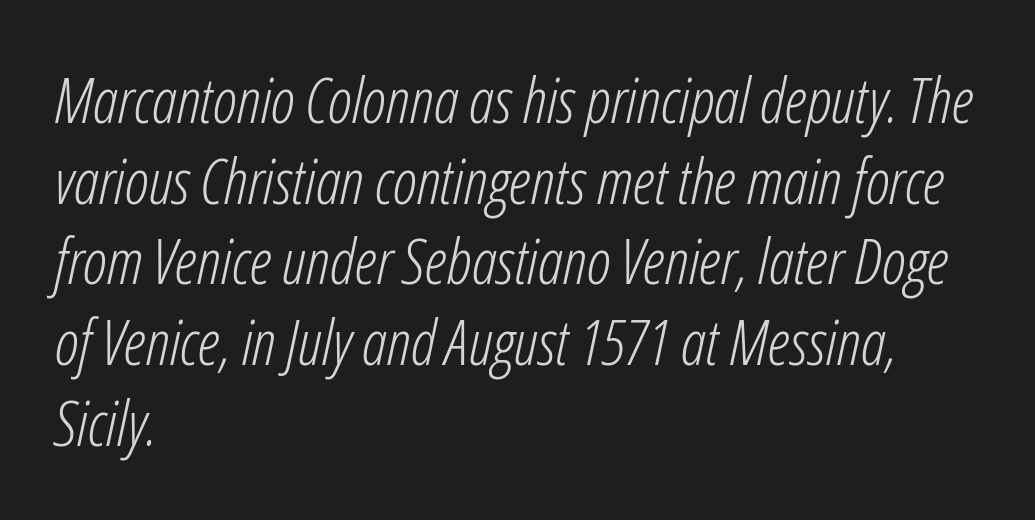
The image shows 63 px light, condensed type, italic (leaning right); set left-aligned, normal line spacing (1.28x), normal letter spacing, not underlined; low stroke contrast and a medium x-height.
